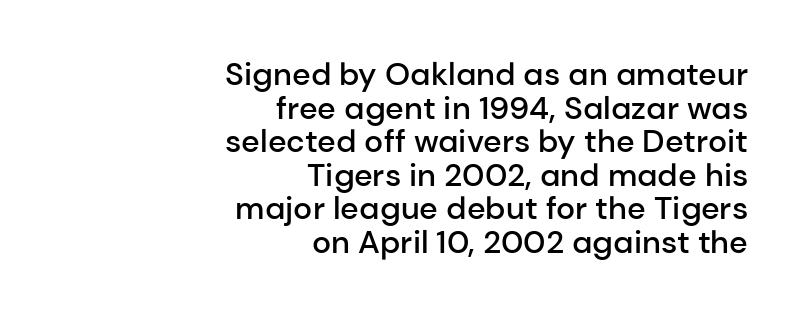
The strokes are fattened partway — semibold, not bold. The foot of each line stays bare and open. This sample has the flowing, uneven cadence of proportional lettering. Summary of vertical rhythm: compact, with narrow interline spacing. The rendering shows plain stroke endings on the letterforms — a sans-serif design.
